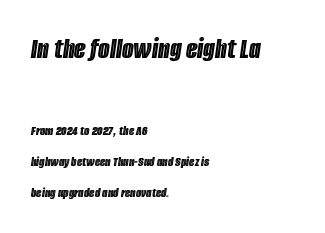
{"italic": "yes", "lean": "right", "slant_degrees": 8, "width": "condensed", "x_height": "large", "monospaced": "no", "underline": "no", "align": "left", "line_spacing": "loose", "line_spacing_ratio": 2.22, "letter_spacing": "normal", "letter_spacing_em": 0.0, "larger_block": "first", "size_ratio": 2.14, "glyph_px": 30}
